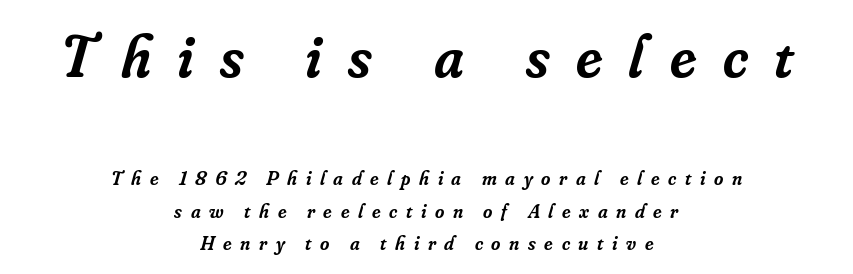
The image shows 61 px semibold serif type, italic (leaning right); set centered, normal line spacing (1.63x), unusually wide letter spacing (+0.43 em), not underlined; the first (top) block is 3.05x larger; low stroke contrast and a small x-height.
